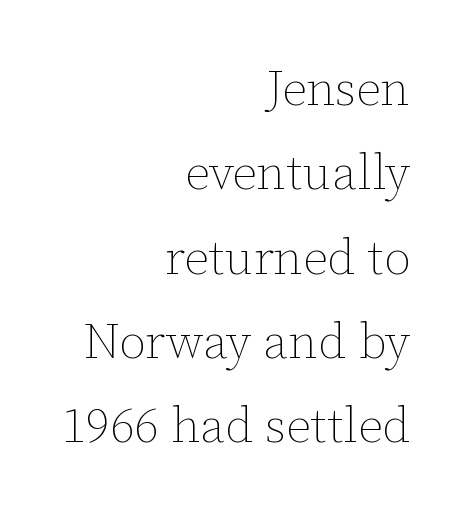
{"italic": "no", "bold": "no", "weight": "thin", "width": "normal", "stroke_contrast": "low", "x_height": "medium", "monospaced": "no", "underline": "no", "align": "right", "line_spacing_ratio": 1.72, "letter_spacing": "normal", "letter_spacing_em": 0.0, "glyph_px": 49}
